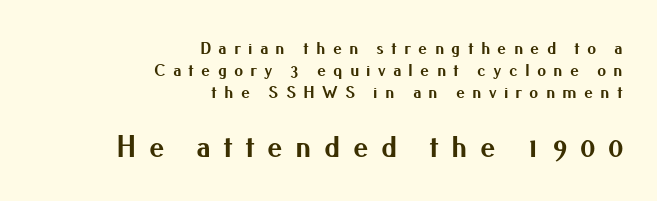
The image shows 31 px bold sans-serif type, upright; set right-aligned, line spacing 1.21x, unusually wide letter spacing (+0.4 em), not underlined; the second (bottom) block is 1.72x larger; medium stroke contrast and a small x-height.
